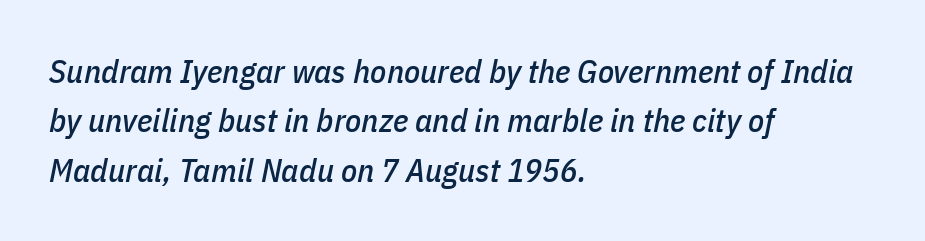
Q: Is the text italic (slanted)? A: Yes, it leans right by about 11 degrees.
Q: Is the text underlined? A: No.
Q: How is the paragraph aligned? A: Left-aligned.
Q: Is the spacing between letters normal or unusually wide? A: Normal.
Q: Is the spacing between lines tight, normal or loose? A: Normal.
Q: Width (condensed, normal, or wide)? A: Condensed.
Q: Stroke contrast? A: Low.
Q: x-height? A: Medium.
Q: Monospaced? A: No.
